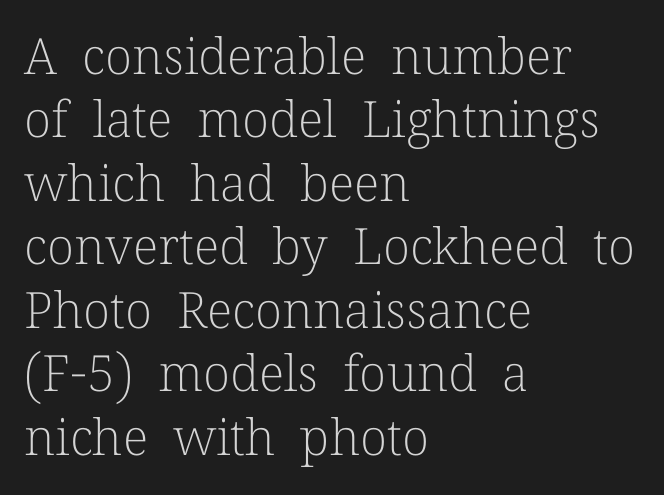
Q: Is the text bold? A: No.
Q: Is the text italic (slanted)? A: No, it is upright.
Q: Is the typeface a serif or a sans-serif typeface? A: Serif.
Q: Is the text underlined? A: No.
Q: How is the paragraph aligned? A: Left-aligned.
Q: Is the spacing between letters normal or unusually wide? A: Normal.
Q: Is the spacing between lines tight, normal or loose? A: Normal.
Q: Width (condensed, normal, or wide)? A: Normal.
Q: Stroke contrast? A: Low.
Q: x-height? A: Medium.
Q: Monospaced? A: No.
